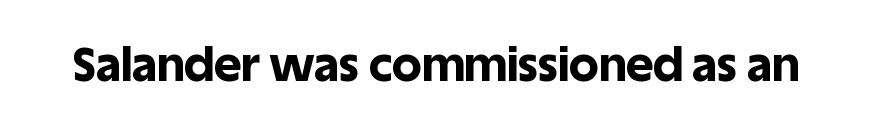
The image shows 47 px bold sans-serif type, upright; set normal letter spacing, not underlined; a large x-height.
